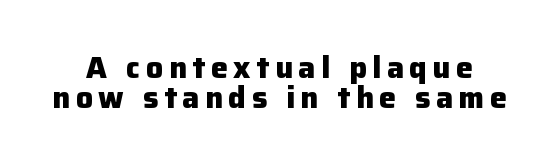
Each row of text sits above clean, open space. Nothing sits at the stroke ends, so this counts as sans-serif. Bold? Absolutely — the strokes are thick and heavy. Varying glyph widths throughout — classic text-font behaviour. Every stem runs plumb, perpendicular to the baseline.
